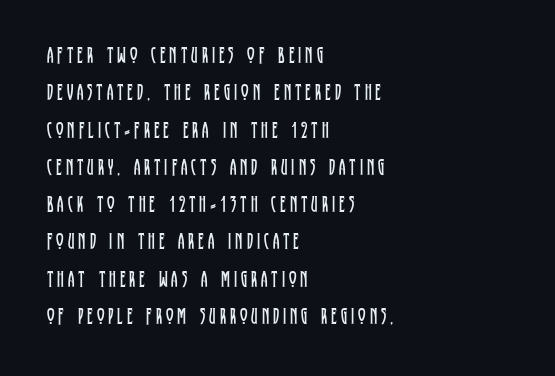
{"italic": "no", "bold": "no", "underline": "no", "align": "left", "line_spacing": "normal", "line_spacing_ratio": 1.62, "glyph_px": 23}
